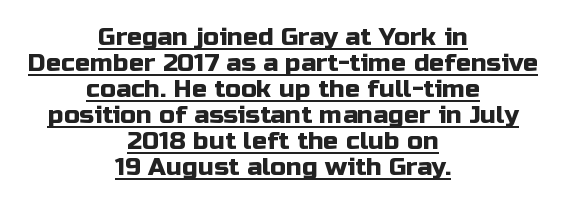
No extra tracking has been applied to these lines. A typesetter would call this leading minimal, almost set solid. Is there an underline? Yes — a line sits under the letters. You can tell it's not italic because the verticals are truly vertical. Casual observation: everything's sitting right in the middle.
